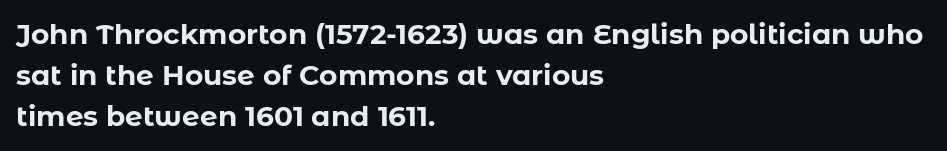
Q: Is the text bold? A: Yes.
Q: Is the text italic (slanted)? A: No, it is upright.
Q: Is the typeface a serif or a sans-serif typeface? A: Sans-serif.
Q: Is the text underlined? A: No.
Q: How is the paragraph aligned? A: Left-aligned.
Q: Is the spacing between letters normal or unusually wide? A: Normal.
Q: Is the spacing between lines tight, normal or loose? A: Normal.
Q: Width (condensed, normal, or wide)? A: Normal.
Q: Stroke contrast? A: Low.
Q: x-height? A: Medium.
Q: Monospaced? A: No.
